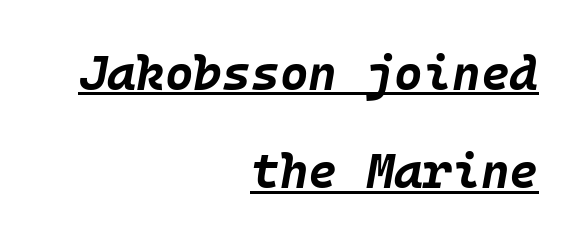
These lines carry a lot of weight — the face is fully bold. A student would call this right alignment; a typographer would say flush right, rag left. In designer terms, the underline attribute is active on this setting. Italic? Definitely — the glyphs are oblique. Words appear dense and cohesive because spacing is normal. The leading is generous, giving the passage an open texture.
